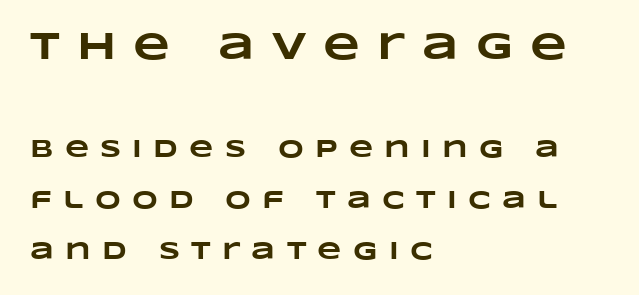
{"bold": "yes", "weight": "heavy", "width": "wide", "stroke_contrast": "low", "x_height": "large", "monospaced": "no", "underline": "no", "align": "left", "line_spacing": "loose", "line_spacing_ratio": 2.04, "letter_spacing": "wide", "letter_spacing_em": 0.45, "larger_block": "first", "size_ratio": 1.52, "glyph_px": 38}
